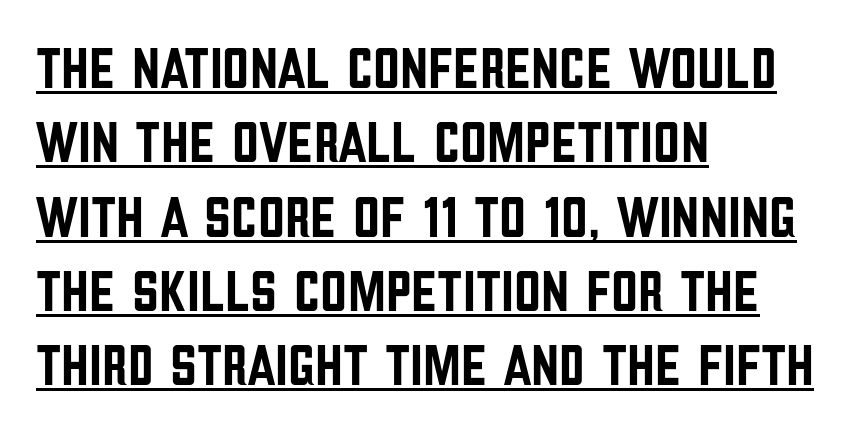
The image shows 59 px condensed sans-serif type, upright; set left-aligned, normal line spacing (1.26x), normal letter spacing, underlined; low stroke contrast and a large x-height.
